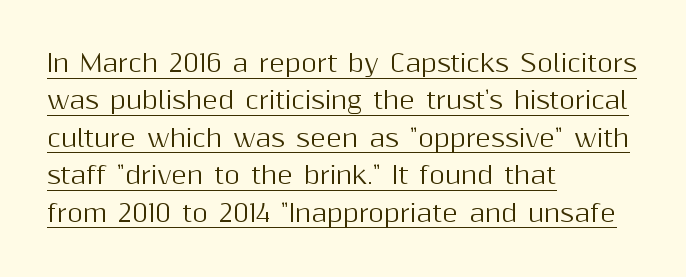
The letterforms sit shoulder to shoulder at normal distance. This sample carries an underscore along the baseline area. It's the straight-up-and-down kind of type. Leftover space on each line is placed entirely after the last word. Interline gaps are of average width in this sample.
